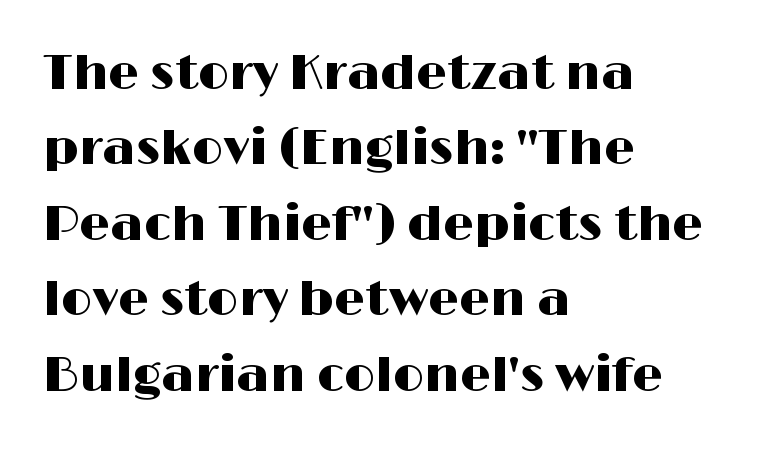
Varying glyph widths throughout — classic text-font behaviour. Designer's note — italics off, roman on. Grotesque or geometric, the face here clearly has no serifs. The designer left line spacing at the default. The passage shown has conventional tracking throughout. Reading down the block, your eye returns to a fixed left position each line.
